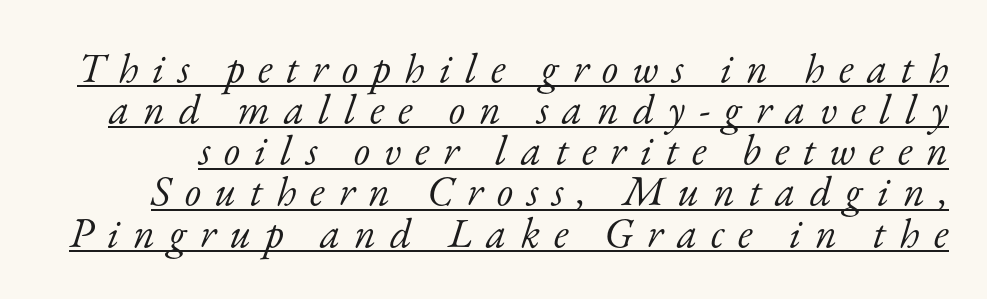
{"serif": "yes", "italic": "yes", "lean": "right", "slant_degrees": 17, "bold": "no", "weight": "light", "width": "normal", "stroke_contrast": "low", "x_height": "small", "monospaced": "no", "underline": "yes", "line_spacing": "tight", "line_spacing_ratio": 0.98, "letter_spacing": "wide", "letter_spacing_em": 0.33, "glyph_px": 42}
